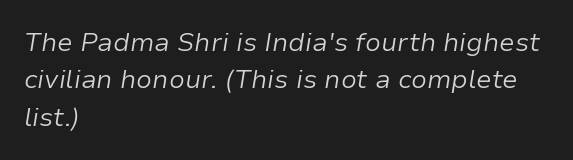
Q: Is the text bold? A: No.
Q: Is the text italic (slanted)? A: Yes, it leans right by about 9 degrees.
Q: Is the text underlined? A: No.
Q: How is the paragraph aligned? A: Left-aligned.
Q: Is the spacing between letters normal or unusually wide? A: Normal.
Q: Is the spacing between lines tight, normal or loose? A: Normal.
